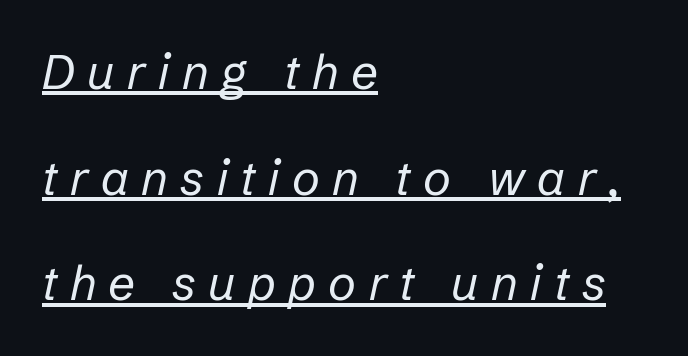
Loosely led — the rows are spread out. The passage shown is typed in a proportional face where columns would drift. Caption: multi-line text, flush left, ragged right. Tall strokes in this sample are angled rather than plumb. Is the letter spacing exaggerated? Yes — the characters are pushed far apart.
